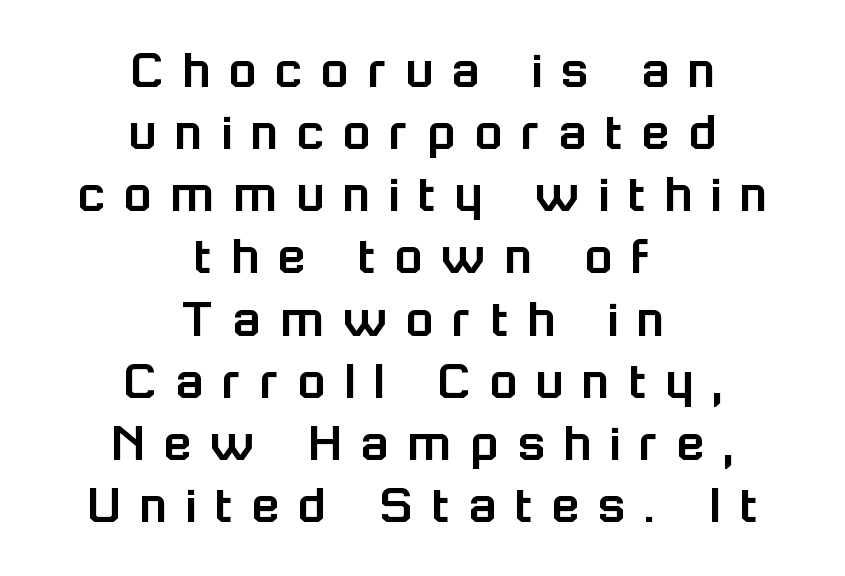
{"serif": "no", "italic": "no", "width": "normal", "stroke_contrast": "low", "x_height": "medium", "monospaced": "no", "underline": "no", "align": "center", "line_spacing": "tight", "line_spacing_ratio": 1.09, "letter_spacing": "wide", "letter_spacing_em": 0.33, "glyph_px": 57}
